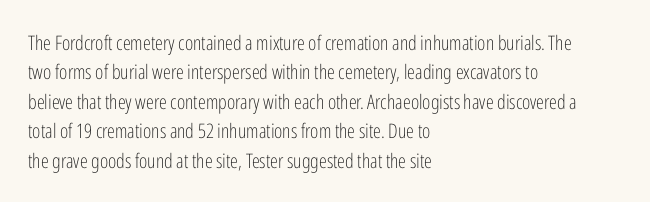
Q: Is the text bold? A: No.
Q: Is the text italic (slanted)? A: No, it is upright.
Q: Is the text underlined? A: No.
Q: How is the paragraph aligned? A: Left-aligned.
Q: Is the spacing between letters normal or unusually wide? A: Normal.
Q: Is the spacing between lines tight, normal or loose? A: Normal.
